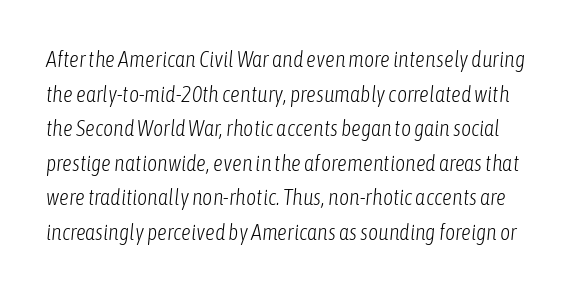
Reading down the column, the eye jumps a familiar distance to each next line. Compared with a typical body face, this is equally light or lighter still. The face used here has a pronounced slope to its letters. Is the letter spacing exaggerated? No — it looks like the ordinary default.
